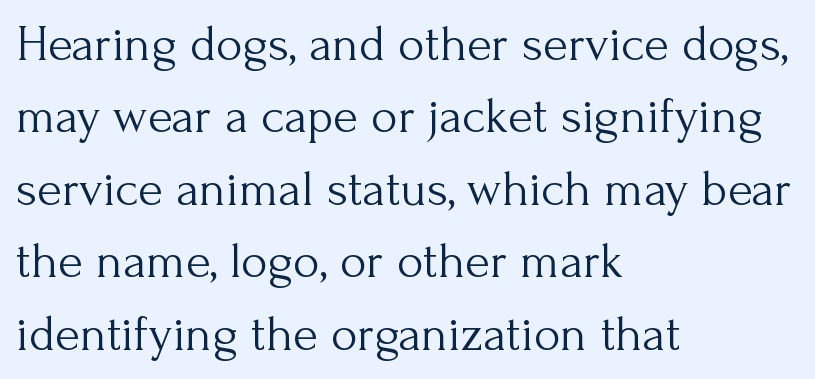
{"serif": "yes", "italic": "no", "bold": "no", "weight": "light", "width": "normal", "stroke_contrast": "medium", "x_height": "small", "monospaced": "no", "underline": "no", "align": "left", "line_spacing": "normal", "line_spacing_ratio": 1.42, "letter_spacing": "normal", "letter_spacing_em": 0.0, "glyph_px": 51}
